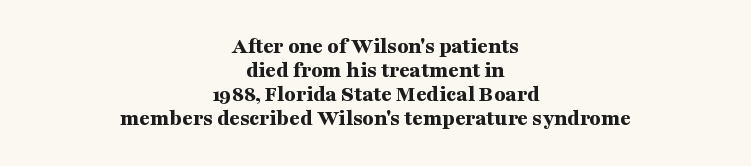
{"italic": "no", "bold": "yes", "underline": "no", "align": "center", "line_spacing": "tight", "line_spacing_ratio": 1.05, "letter_spacing": "normal", "letter_spacing_em": 0.0, "glyph_px": 23}
